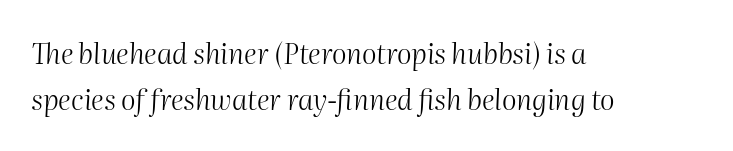
{"italic": "yes", "lean": "right", "slant_degrees": 2, "bold": "no", "weight": "light", "width": "normal", "stroke_contrast": "medium", "x_height": "medium", "monospaced": "no", "underline": "no", "align": "left", "line_spacing": "normal", "line_spacing_ratio": 1.65, "letter_spacing": "normal", "letter_spacing_em": 0.0, "glyph_px": 28}
